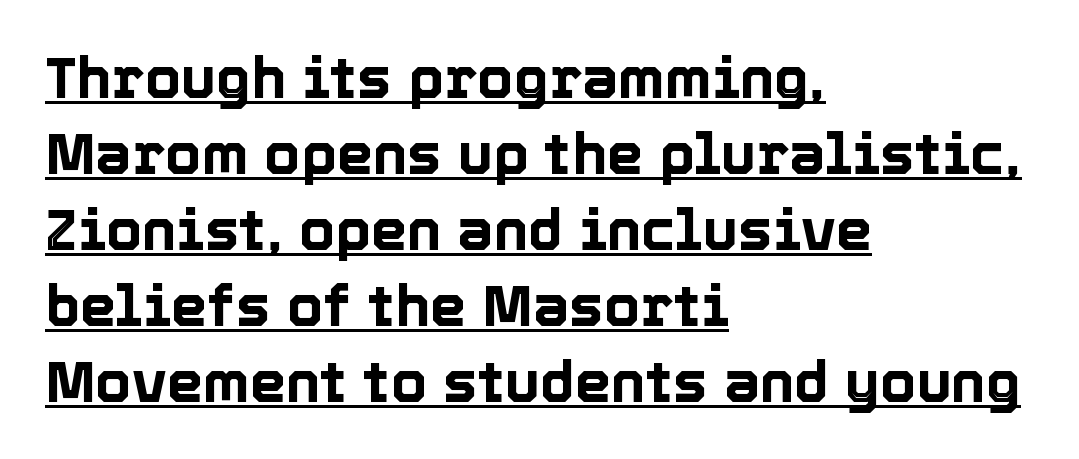
The image shows 58 px text type, upright; set left-aligned, normal line spacing (1.31x), normal letter spacing, underlined; a medium x-height.
